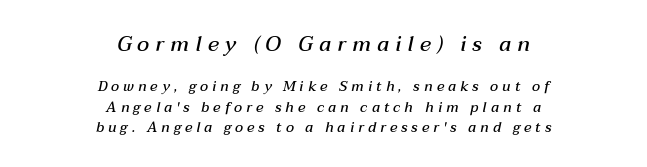
Glance below the letters and you will spot only blank space. Does the copy run flush right? No — it is centered line by line. Glyph-to-glyph distance is far greater than everyday printed text. The passage shown leans; its letterforms are oblique.
